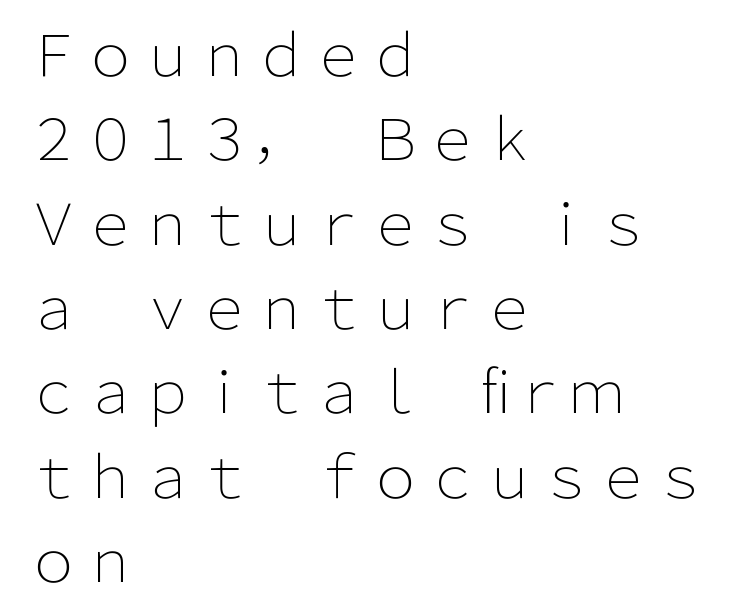
The image shows 57 px light sans-serif type, upright; set left-aligned, normal line spacing (1.48x), normal letter spacing, not underlined; low stroke contrast and a medium x-height.
